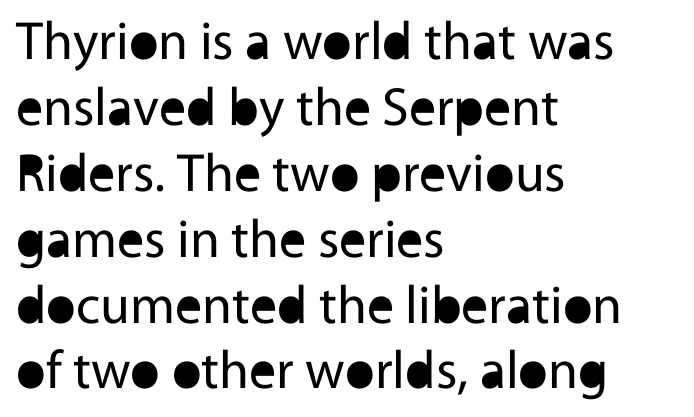
Q: Is the text bold? A: No.
Q: Is the text italic (slanted)? A: No, it is upright.
Q: Is the typeface a serif or a sans-serif typeface? A: Sans-serif.
Q: Is the text underlined? A: No.
Q: How is the paragraph aligned? A: Left-aligned.
Q: Is the spacing between letters normal or unusually wide? A: Normal.
Q: Width (condensed, normal, or wide)? A: Normal.
Q: x-height? A: Medium.
Q: Monospaced? A: No.
